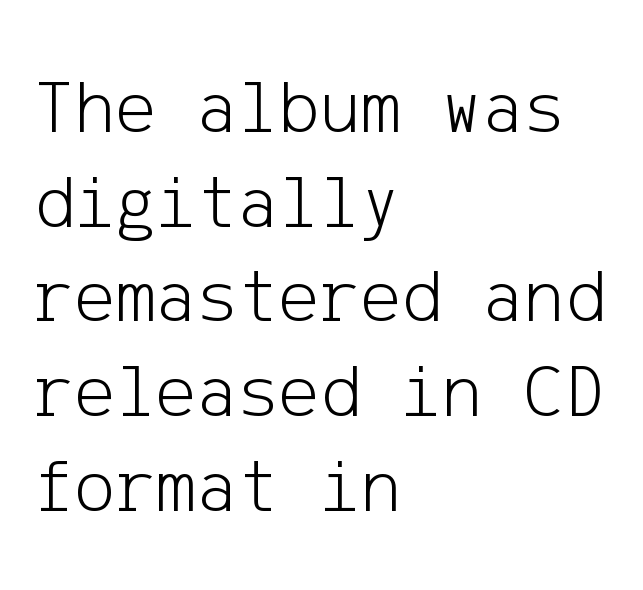
The image shows 77 px light sans-serif type, upright; set left-aligned, line spacing 1.23x, normal letter spacing, not underlined; low stroke contrast and a medium x-height.
